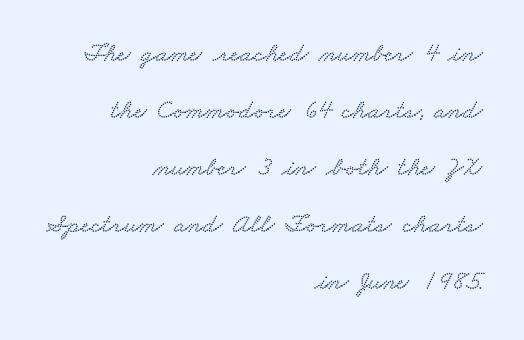
Is the block centered? No — it sits flush against the right margin. Look at the tracking — it's just the regular setting, nothing added. This block would shrink considerably if given ordinary leading; it's expanded now. The passage shown is not underscored anywhere.
